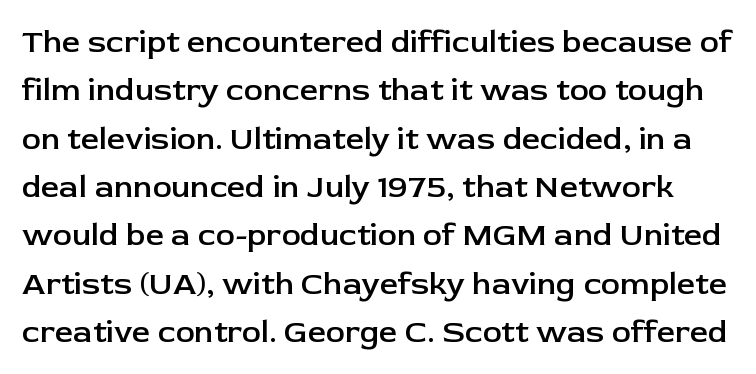
Q: Is the text bold? A: Semi-bold.
Q: Is the text italic (slanted)? A: No, it is upright.
Q: Is the typeface a serif or a sans-serif typeface? A: Sans-serif.
Q: Is the text underlined? A: No.
Q: Is the spacing between letters normal or unusually wide? A: Normal.
Q: Is the spacing between lines tight, normal or loose? A: Normal.
Q: Width (condensed, normal, or wide)? A: Normal.
Q: Stroke contrast? A: Low.
Q: x-height? A: Medium.
Q: Monospaced? A: No.
